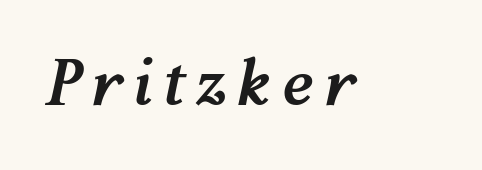
The image shows 63 px semibold type, italic (leaning right); set not underlined; medium stroke contrast and a medium x-height.
